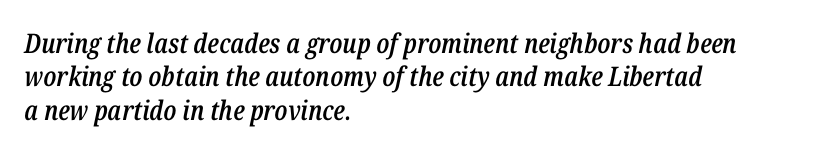
Q: Is the text bold? A: Semi-bold.
Q: Is the text italic (slanted)? A: Yes, it leans right by about 12 degrees.
Q: Is the text underlined? A: No.
Q: How is the paragraph aligned? A: Left-aligned.
Q: Is the spacing between letters normal or unusually wide? A: Normal.
